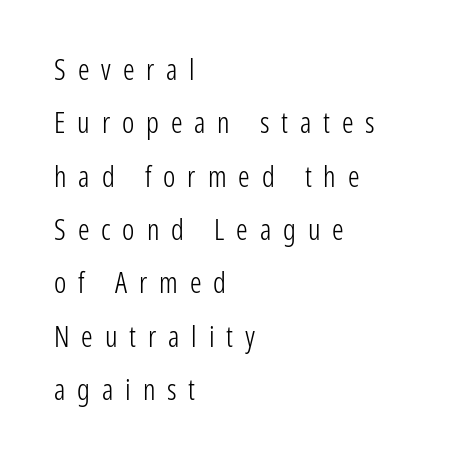
To sum up the face: it is a sans, with no serifs. Note the varied advance widths — an 'i' is clearly narrower than an 'm'. The lines are quadded left. The axis of the letterforms is exactly vertical. The gaps between neighbouring characters are conspicuously large. Check the space under the baseline: it is left empty.
